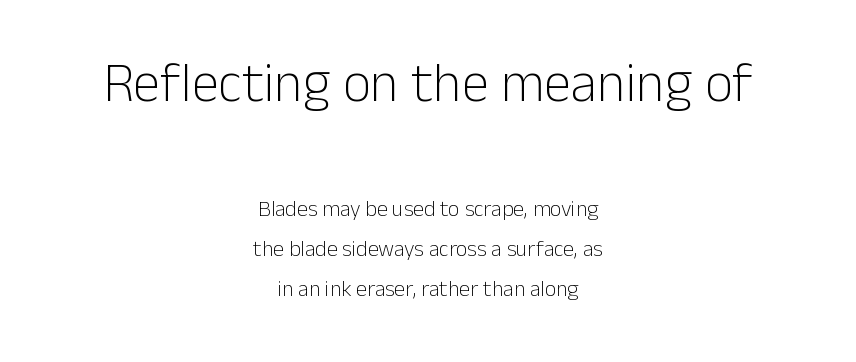
{"serif": "no", "italic": "no", "bold": "no", "weight": "light", "width": "normal", "stroke_contrast": "low", "x_height": "medium", "monospaced": "no", "underline": "no", "align": "center", "line_spacing_ratio": 1.83, "letter_spacing": "normal", "letter_spacing_em": 0.0, "larger_block": "first", "size_ratio": 2.5, "glyph_px": 55}
